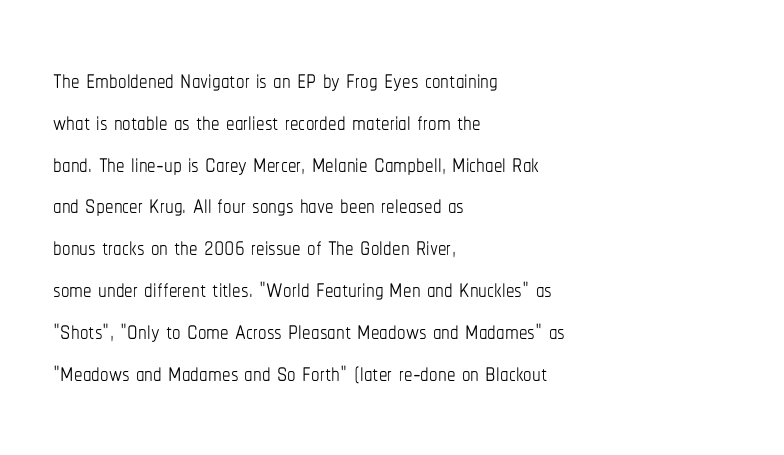
The letters stand upright; this is a roman face. Character widths vary here, with narrow letters taking less room than wide ones. Decoration check: the copy has no underline. Typeset ragged right — the left edge is the straight one. Honestly, the letter spacing is just normal — you wouldn't notice it.
